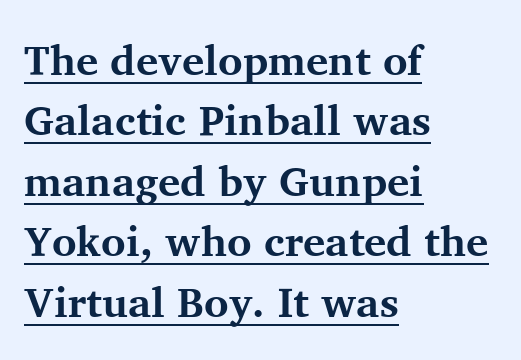
Q: Is the text bold? A: Yes.
Q: Is the text italic (slanted)? A: No, it is upright.
Q: Is the typeface a serif or a sans-serif typeface? A: Serif.
Q: Is the text underlined? A: Yes.
Q: How is the paragraph aligned? A: Left-aligned.
Q: Is the spacing between letters normal or unusually wide? A: Normal.
Q: Is the spacing between lines tight, normal or loose? A: Normal.
Q: Width (condensed, normal, or wide)? A: Normal.
Q: Stroke contrast? A: Medium.
Q: x-height? A: Medium.
Q: Monospaced? A: No.
